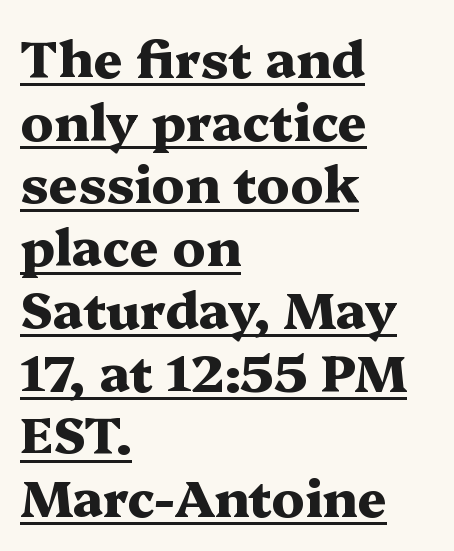
The image shows 51 px heavy, wide serif type, upright; set left-aligned, line spacing 1.23x, normal letter spacing, underlined; medium stroke contrast and a medium x-height.
